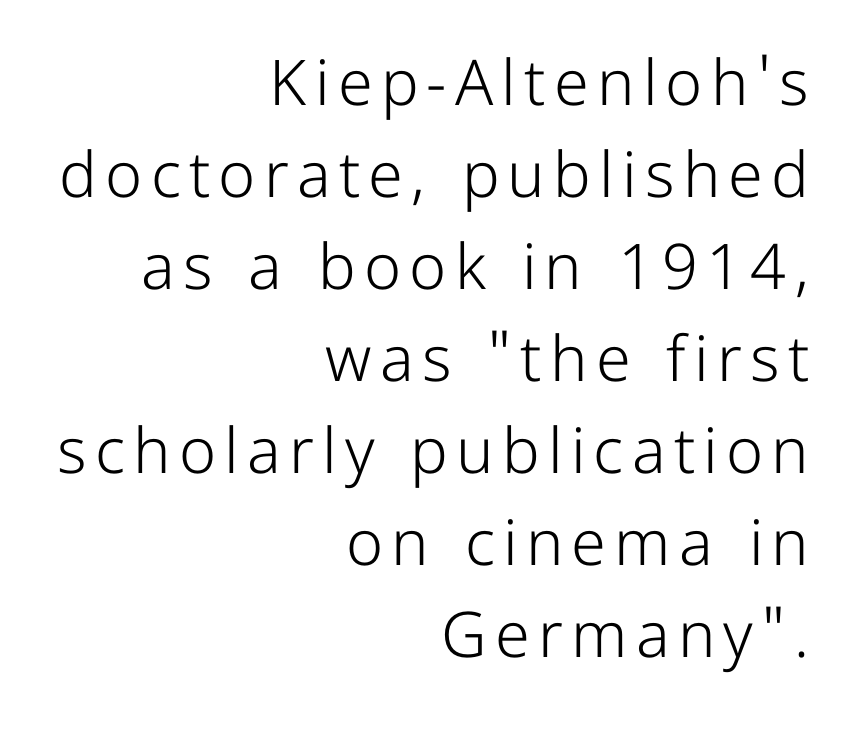
The typography opts for an upright posture over an oblique one. Caption: multi-line text, flush right, ragged left. The font family rendered here belongs to the sans-serif group. Evenly set lines give the paragraph a standard silhouette.
